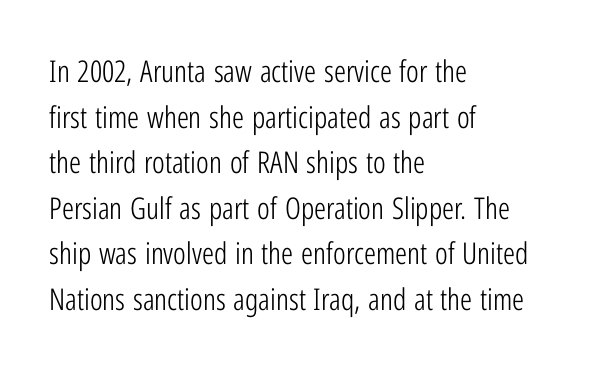
Q: Is the text bold? A: No.
Q: Is the text italic (slanted)? A: No, it is upright.
Q: Is the typeface a serif or a sans-serif typeface? A: Sans-serif.
Q: Is the text underlined? A: No.
Q: How is the paragraph aligned? A: Left-aligned.
Q: Is the spacing between letters normal or unusually wide? A: Normal.
Q: Is the spacing between lines tight, normal or loose? A: Normal.
Q: Width (condensed, normal, or wide)? A: Condensed.
Q: Stroke contrast? A: Low.
Q: x-height? A: Medium.
Q: Monospaced? A: No.
